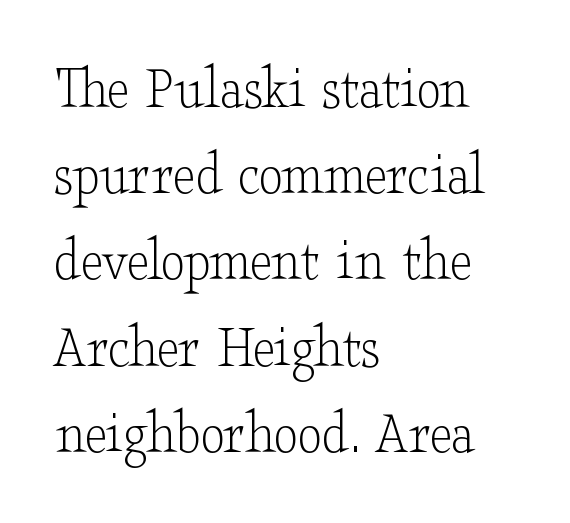
Q: Is the text bold? A: No.
Q: Is the text italic (slanted)? A: No, it is upright.
Q: Is the typeface a serif or a sans-serif typeface? A: Serif.
Q: Is the text underlined? A: No.
Q: How is the paragraph aligned? A: Left-aligned.
Q: Is the spacing between letters normal or unusually wide? A: Normal.
Q: Is the spacing between lines tight, normal or loose? A: Normal.
Q: Width (condensed, normal, or wide)? A: Wide.
Q: Stroke contrast? A: Low.
Q: x-height? A: Small.
Q: Monospaced? A: No.
